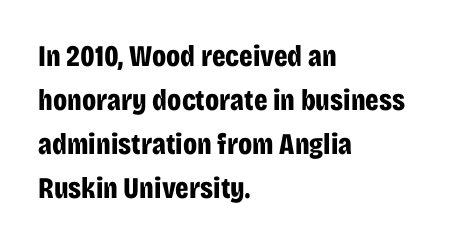
Q: Is the text bold? A: Yes.
Q: Is the text italic (slanted)? A: No, it is upright.
Q: Is the typeface a serif or a sans-serif typeface? A: Sans-serif.
Q: Is the text underlined? A: No.
Q: How is the paragraph aligned? A: Left-aligned.
Q: Is the spacing between letters normal or unusually wide? A: Normal.
Q: Is the spacing between lines tight, normal or loose? A: Normal.
Q: Width (condensed, normal, or wide)? A: Condensed.
Q: Stroke contrast? A: Low.
Q: x-height? A: Large.
Q: Monospaced? A: No.
